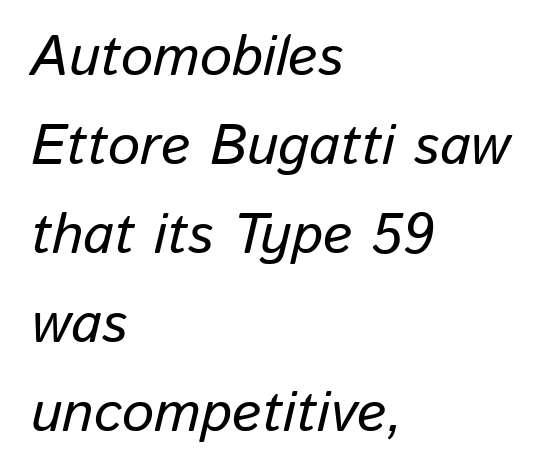
Q: Is the text italic (slanted)? A: Yes, it leans right by about 13 degrees.
Q: Is the text underlined? A: No.
Q: How is the paragraph aligned? A: Left-aligned.
Q: Is the spacing between letters normal or unusually wide? A: Normal.
Q: Is the spacing between lines tight, normal or loose? A: Normal.
Q: Width (condensed, normal, or wide)? A: Normal.
Q: Stroke contrast? A: Low.
Q: x-height? A: Medium.
Q: Monospaced? A: No.
